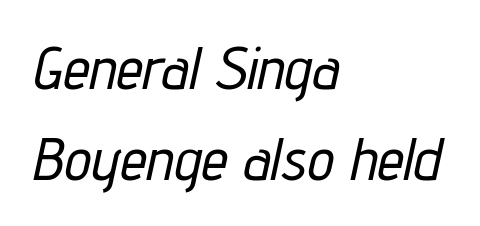
{"italic": "yes", "lean": "right", "slant_degrees": 12, "width": "condensed", "stroke_contrast": "low", "x_height": "medium", "monospaced": "no", "underline": "no", "align": "left", "line_spacing": "normal", "line_spacing_ratio": 1.52, "letter_spacing": "normal", "letter_spacing_em": 0.0, "glyph_px": 60}
